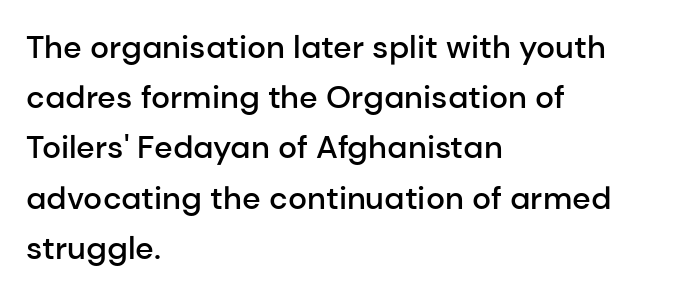
Q: Is the text bold? A: Semi-bold.
Q: Is the text italic (slanted)? A: No, it is upright.
Q: Is the typeface a serif or a sans-serif typeface? A: Sans-serif.
Q: Is the text underlined? A: No.
Q: How is the paragraph aligned? A: Left-aligned.
Q: Is the spacing between letters normal or unusually wide? A: Normal.
Q: Is the spacing between lines tight, normal or loose? A: Normal.
Q: Width (condensed, normal, or wide)? A: Normal.
Q: Stroke contrast? A: Low.
Q: x-height? A: Medium.
Q: Monospaced? A: No.
